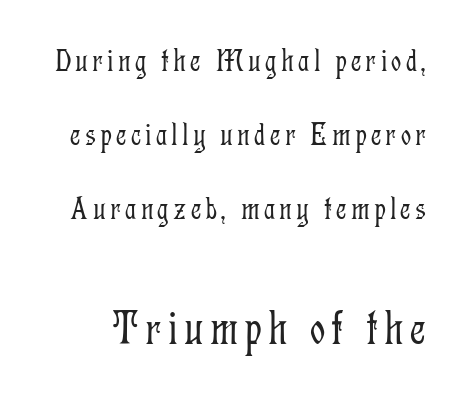
{"serif": "yes", "italic": "no", "bold": "no", "weight": "light", "width": "condensed", "stroke_contrast": "low", "x_height": "medium", "monospaced": "no", "underline": "no", "line_spacing": "loose", "line_spacing_ratio": 2.32, "larger_block": "second", "size_ratio": 1.5, "glyph_px": 48}
